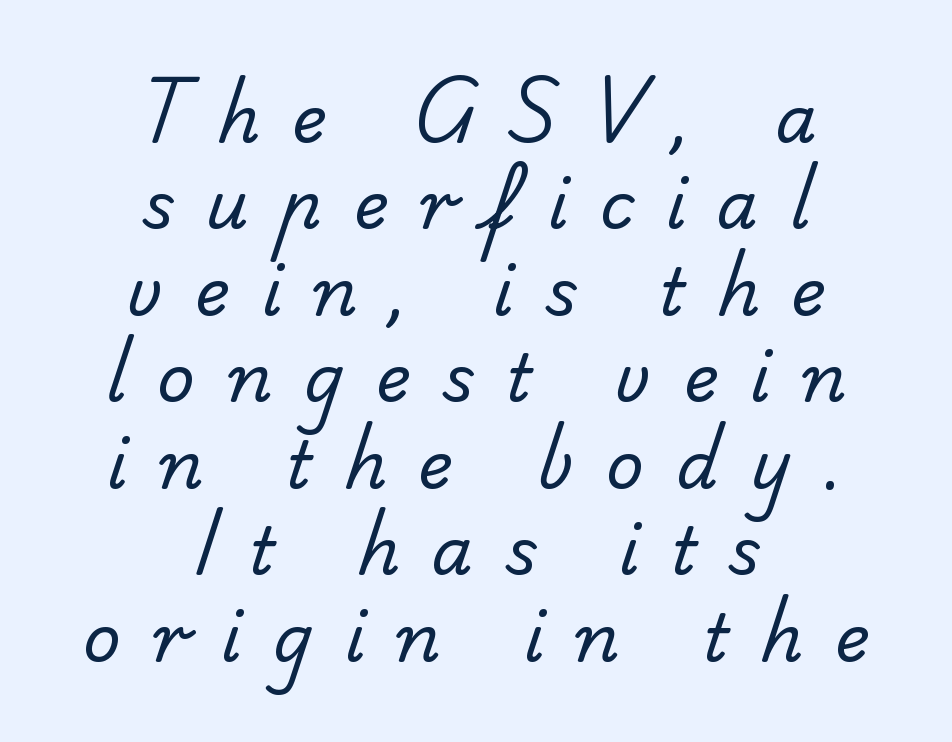
Between one letter and the next there's a generous, obvious gap. Unmarked baselines from the first word to the last. Unlike a traditional serif, this face leaves its strokes unadorned. Here the designer chose a conventional face with non-uniform glyph widths. Horizontal alignment here is central, giving a formal, balanced look. Ink coverage per letter is moderate at most.
